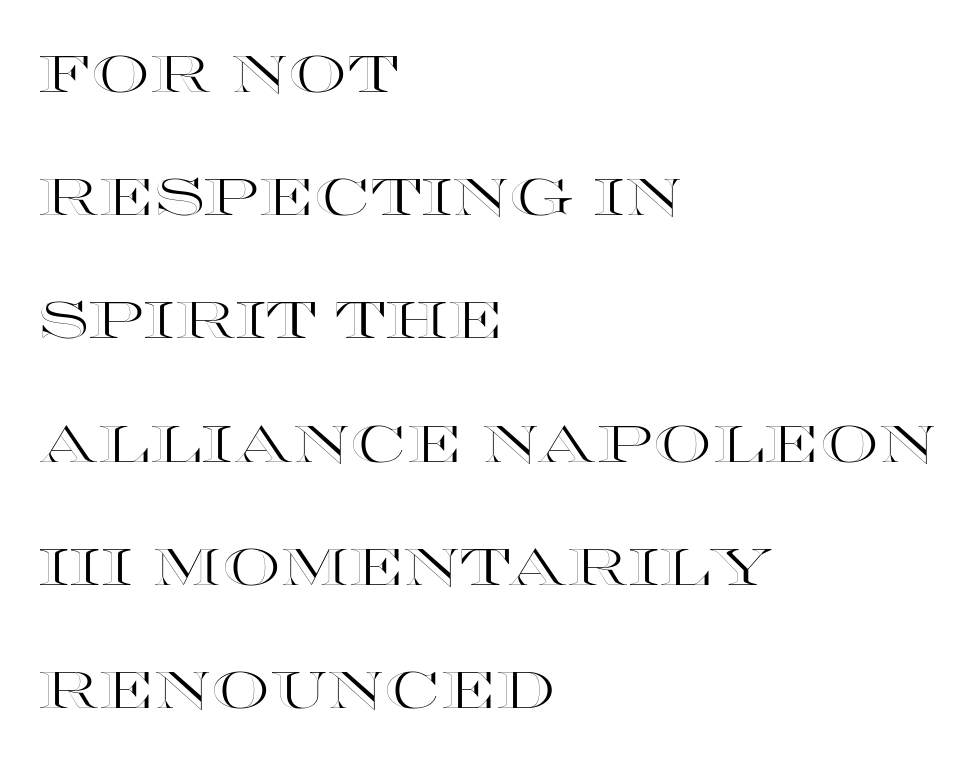
The image shows 52 px wide type, upright; set left-aligned, loose line spacing (2.37x), normal letter spacing, not underlined; a large x-height.
